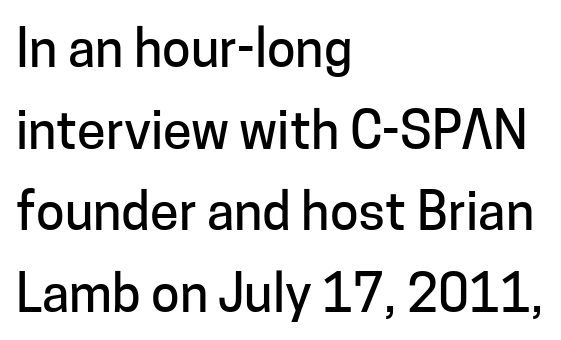
Q: Is the text italic (slanted)? A: No, it is upright.
Q: Is the typeface a serif or a sans-serif typeface? A: Sans-serif.
Q: Is the text underlined? A: No.
Q: How is the paragraph aligned? A: Left-aligned.
Q: Is the spacing between letters normal or unusually wide? A: Normal.
Q: Is the spacing between lines tight, normal or loose? A: Normal.
Q: Width (condensed, normal, or wide)? A: Normal.
Q: Stroke contrast? A: Low.
Q: x-height? A: Medium.
Q: Monospaced? A: No.
